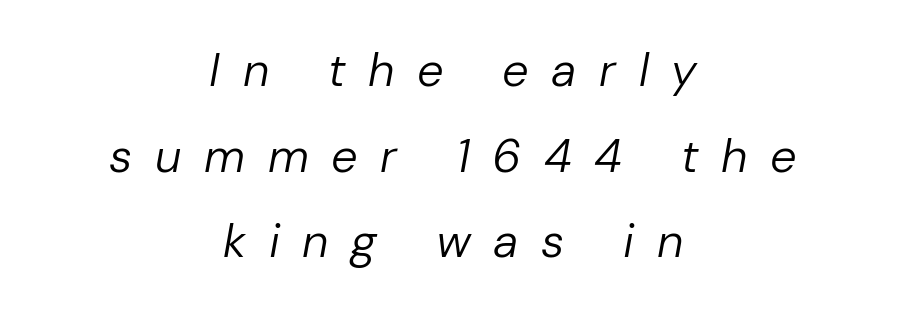
Q: Is the text bold? A: No.
Q: Is the text italic (slanted)? A: Yes, it leans right by about 10 degrees.
Q: Is the text underlined? A: No.
Q: How is the paragraph aligned? A: Centered.
Q: Is the spacing between letters normal or unusually wide? A: Unusually wide.
Q: Width (condensed, normal, or wide)? A: Normal.
Q: Stroke contrast? A: Low.
Q: x-height? A: Medium.
Q: Monospaced? A: No.
